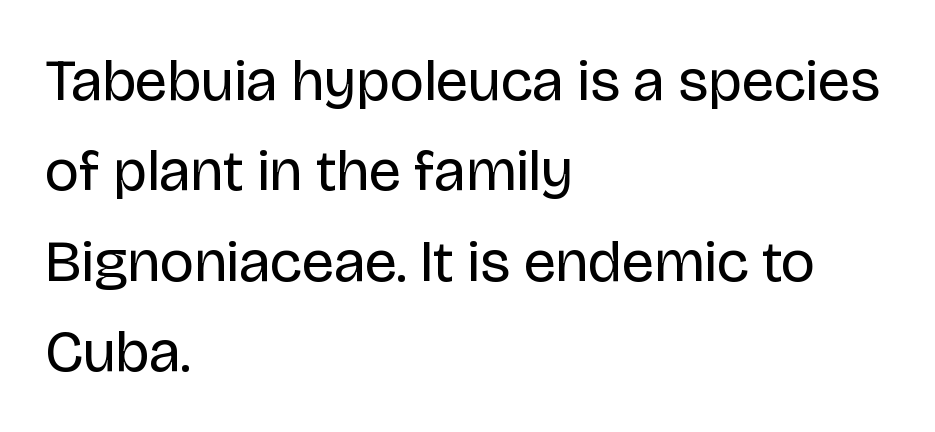
The image shows 59 px regular-weight sans-serif type, upright; set left-aligned, normal line spacing (1.53x), normal letter spacing, not underlined; low stroke contrast and a large x-height.
